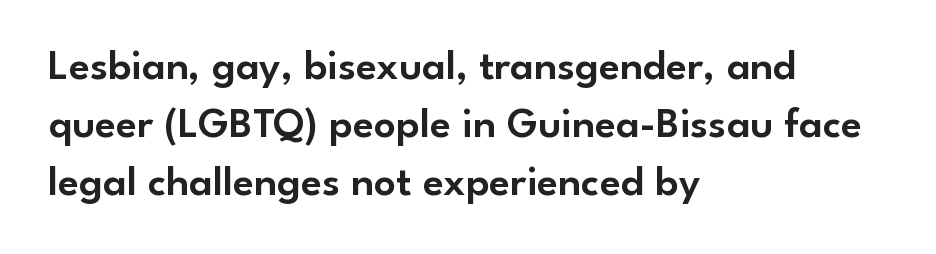
{"serif": "no", "italic": "no", "width": "normal", "stroke_contrast": "low", "x_height": "small", "monospaced": "no", "underline": "no", "align": "left", "line_spacing": "normal", "line_spacing_ratio": 1.35, "letter_spacing": "normal", "letter_spacing_em": 0.0, "glyph_px": 43}
